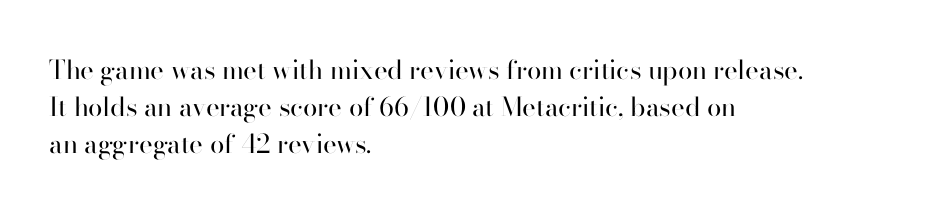
{"italic": "no", "bold": "no", "underline": "no", "align": "left", "line_spacing": "normal", "line_spacing_ratio": 1.42, "letter_spacing": "normal", "letter_spacing_em": 0.0, "glyph_px": 26}
